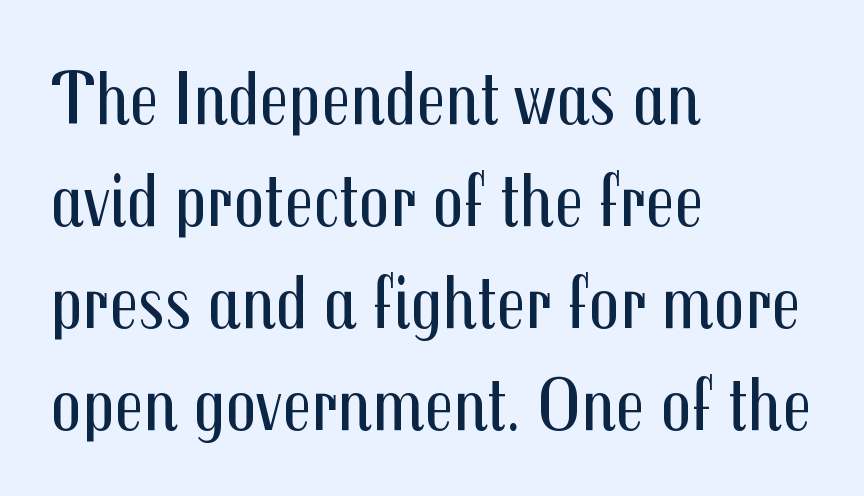
{"serif": "no", "italic": "no", "bold": "no", "weight": "regular", "width": "condensed", "stroke_contrast": "medium", "x_height": "medium", "monospaced": "no", "underline": "no", "align": "left", "line_spacing": "normal", "line_spacing_ratio": 1.34, "letter_spacing": "normal", "letter_spacing_em": 0.0, "glyph_px": 76}
